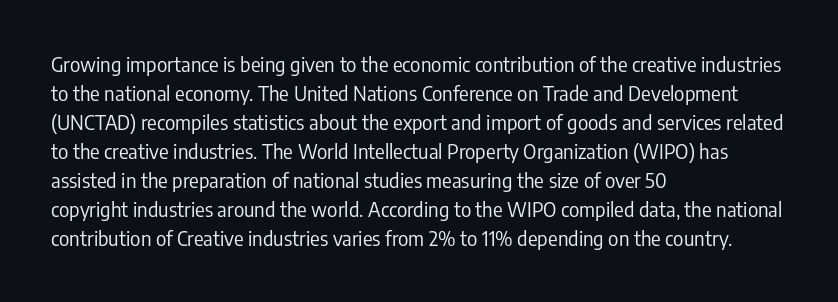
The image shows 20 px text type, upright; set left-aligned, normal line spacing (1.45x), normal letter spacing, not underlined.
